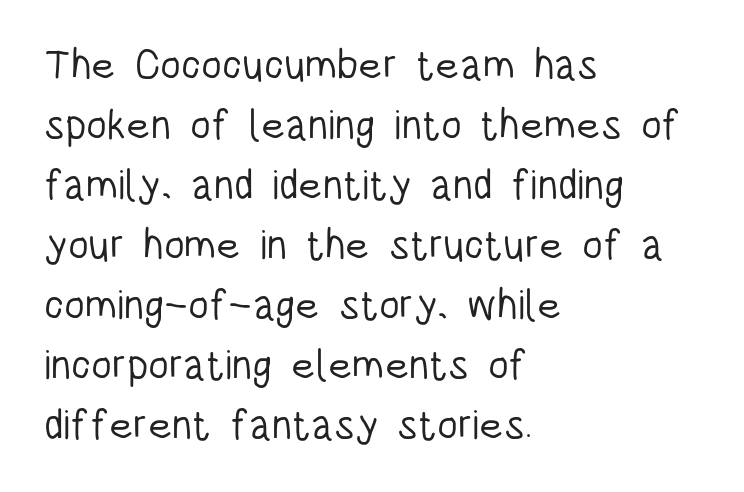
The image shows 42 px light, condensed sans-serif type, upright; set left-aligned, normal line spacing (1.43x), normal letter spacing, not underlined; low stroke contrast and a large x-height.
